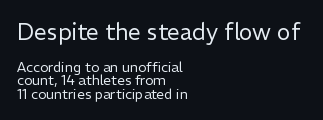
Q: Is the text bold? A: No.
Q: Is the text italic (slanted)? A: No, it is upright.
Q: Is the text underlined? A: No.
Q: How is the paragraph aligned? A: Left-aligned.
Q: Is the spacing between letters normal or unusually wide? A: Normal.
Q: Is the spacing between lines tight, normal or loose? A: Tight.
Q: Which block of text is set in a larger size, the first (top) or the second (bottom)? A: The first (top) one.
